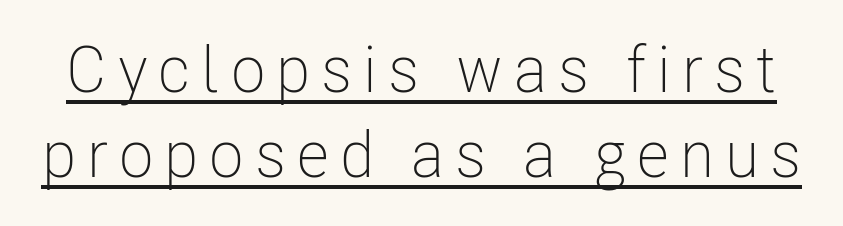
The image shows 64 px light, condensed sans-serif type, upright; set normal line spacing (1.33x), underlined; low stroke contrast and a medium x-height.
